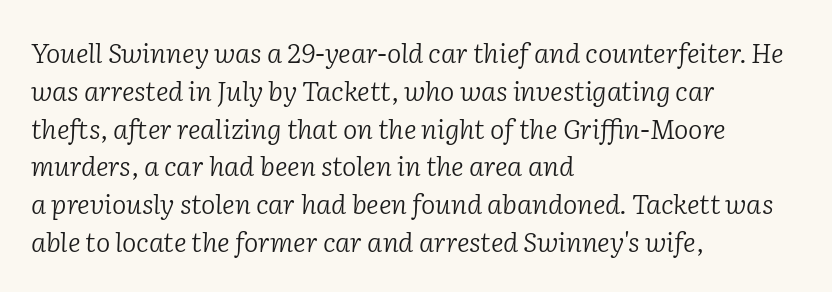
The image shows 27 px text type, italic (leaning right); set left-aligned, normal line spacing (1.4x), normal letter spacing, not underlined.
